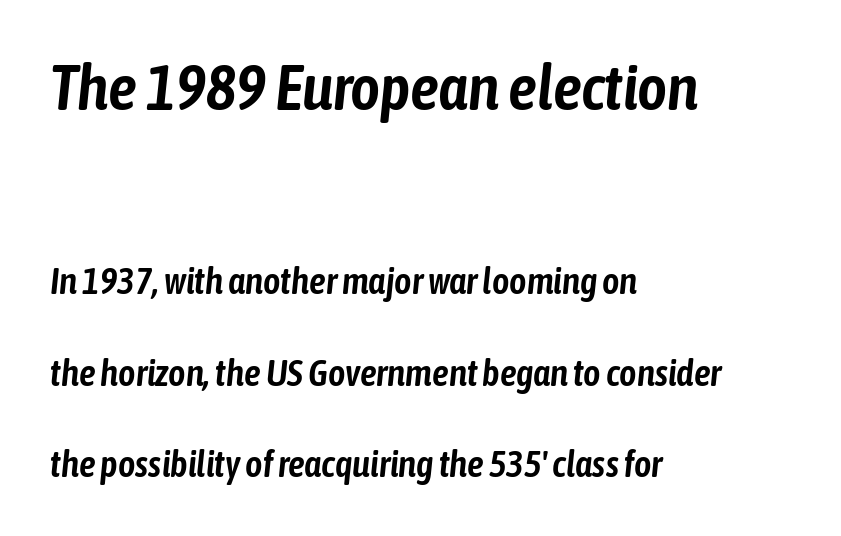
{"italic": "yes", "lean": "right", "slant_degrees": 6, "width": "condensed", "stroke_contrast": "low", "x_height": "medium", "monospaced": "no", "underline": "no", "align": "left", "line_spacing": "loose", "line_spacing_ratio": 2.47, "letter_spacing": "normal", "letter_spacing_em": 0.0, "larger_block": "first", "size_ratio": 1.73, "glyph_px": 64}
